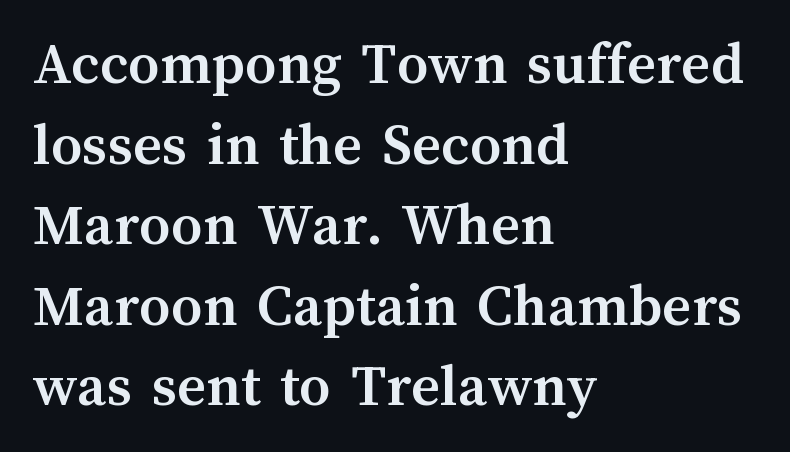
{"italic": "no", "bold": "yes", "weight": "semibold", "width": "normal", "stroke_contrast": "medium", "x_height": "medium", "monospaced": "no", "underline": "no", "align": "left", "line_spacing": "normal", "line_spacing_ratio": 1.3, "letter_spacing": "normal", "letter_spacing_em": 0.0, "glyph_px": 62}
